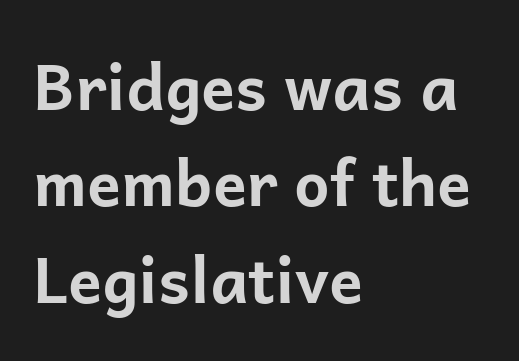
The letters advance in unequal steps, a hallmark of proportional type. Clear beneath every line of the passage. These lines keep a tight, regular rhythm from letter to letter. In CSS terms this would be text-align: left.
